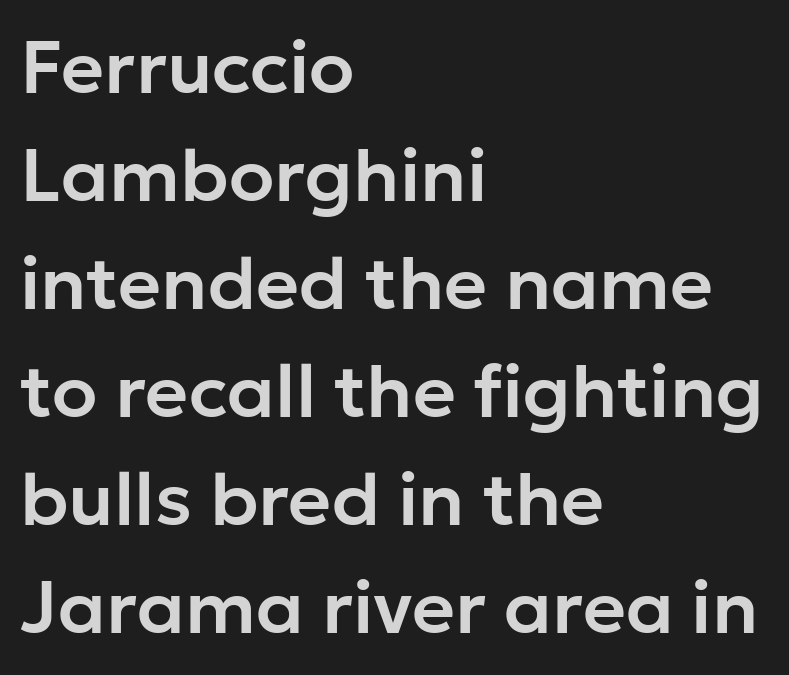
Compared with typical paragraphs, the rows here are spaced about the same. The letters stand straight up with perfectly vertical stems. The letters sit at their default tracking, neither squeezed nor spread. The gap between lines stays unmarked. The designer went with a sans here, leaving each stem footless. The ragged edge is on the right, which tells us the setting is flush left.
